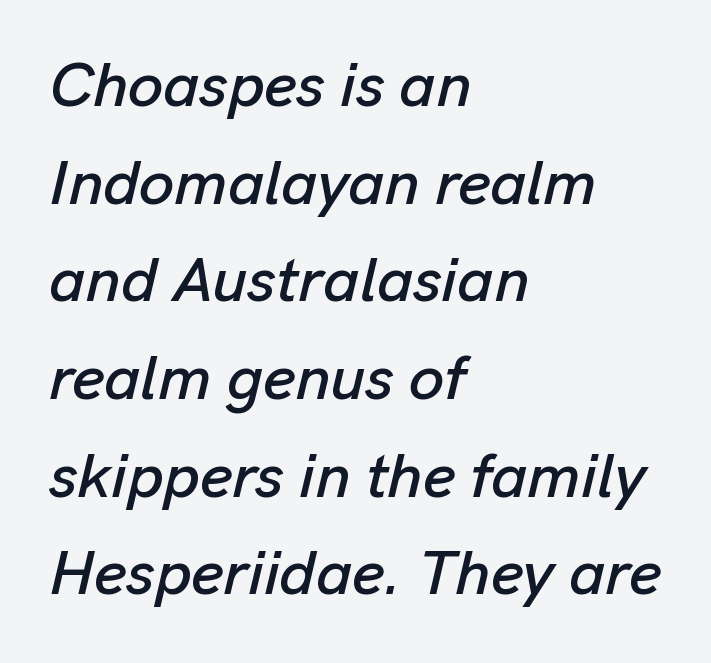
Q: Is the text italic (slanted)? A: Yes, it leans right by about 13 degrees.
Q: Is the text underlined? A: No.
Q: How is the paragraph aligned? A: Left-aligned.
Q: Is the spacing between letters normal or unusually wide? A: Normal.
Q: Is the spacing between lines tight, normal or loose? A: Normal.
Q: Width (condensed, normal, or wide)? A: Normal.
Q: Stroke contrast? A: Low.
Q: x-height? A: Medium.
Q: Monospaced? A: No.
